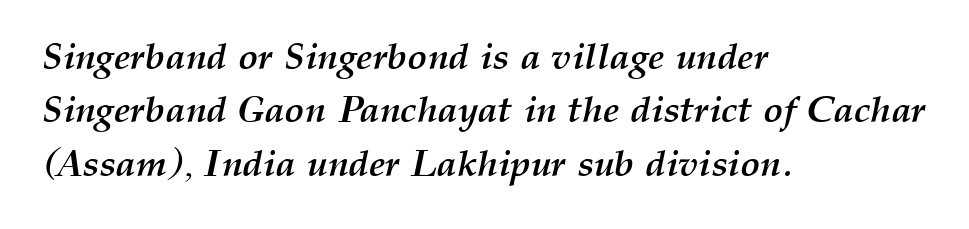
{"italic": "yes", "lean": "right", "slant_degrees": 12, "bold": "yes", "weight": "semibold", "width": "normal", "stroke_contrast": "medium", "x_height": "medium", "monospaced": "no", "underline": "no", "align": "left", "line_spacing": "normal", "line_spacing_ratio": 1.44, "letter_spacing": "normal", "letter_spacing_em": 0.0, "glyph_px": 37}
